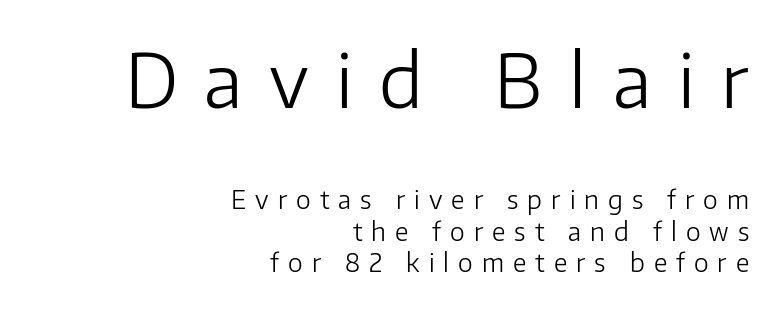
Decoration check: the copy has no underline. A typesetter would call this heavily tracked-out type. Line spacing here is normal. Is the stroke heavy? The answer is a plain regular-or-lighter. Tall strokes in this sample are plumb rather than angled. The emphasis by scale lands on block number one, above.
